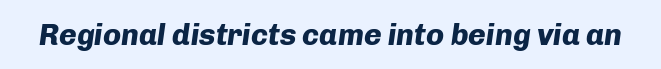
A typesetter would call this proportional, since set widths differ per character. Letters rest on an invisible, unmarked baseline. Tall strokes in this sample are angled rather than plumb. Bold? Absolutely — the strokes are thick and heavy.
